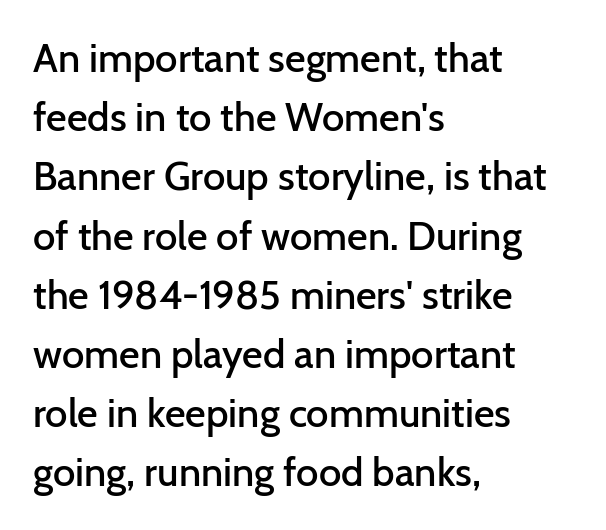
Q: Is the text bold? A: Semi-bold.
Q: Is the text italic (slanted)? A: No, it is upright.
Q: Is the typeface a serif or a sans-serif typeface? A: Sans-serif.
Q: Is the text underlined? A: No.
Q: How is the paragraph aligned? A: Left-aligned.
Q: Is the spacing between letters normal or unusually wide? A: Normal.
Q: Is the spacing between lines tight, normal or loose? A: Normal.
Q: Width (condensed, normal, or wide)? A: Normal.
Q: Stroke contrast? A: Low.
Q: x-height? A: Medium.
Q: Monospaced? A: No.
